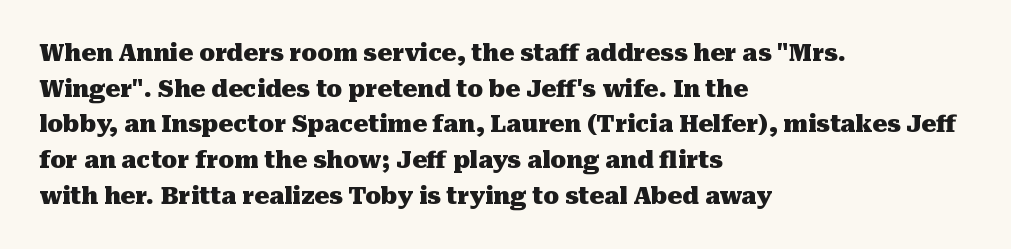
{"italic": "no", "bold": "yes", "underline": "no", "align": "left", "line_spacing": "normal", "line_spacing_ratio": 1.55, "letter_spacing": "normal", "letter_spacing_em": 0.0, "glyph_px": 23}
